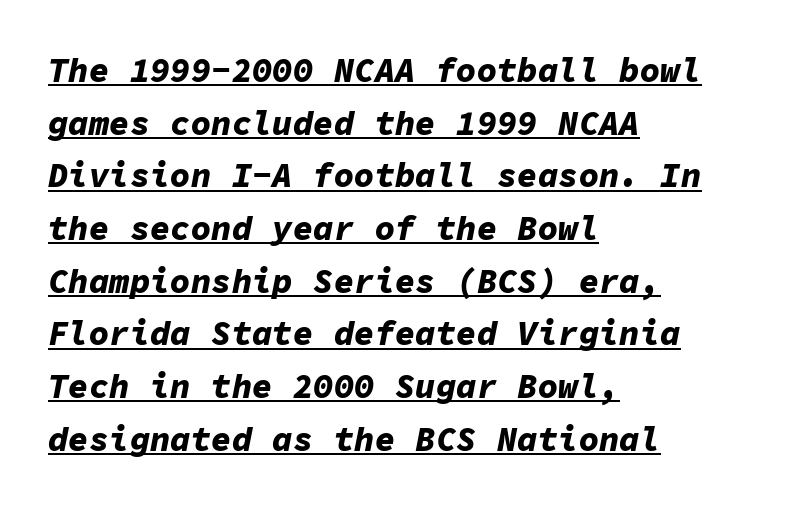
The image shows 34 px bold type, italic (leaning right), monospaced; set left-aligned, normal line spacing (1.55x), normal letter spacing, underlined; low stroke contrast and a medium x-height.
